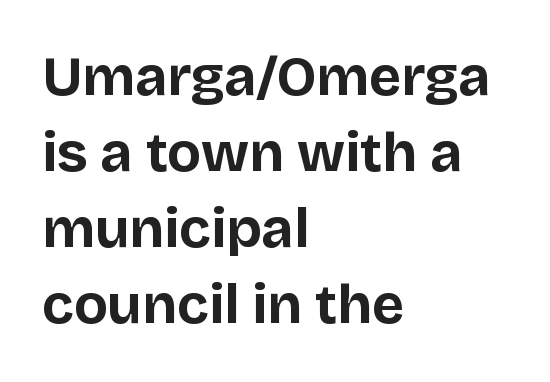
Q: Is the text bold? A: Yes.
Q: Is the text italic (slanted)? A: No, it is upright.
Q: Is the typeface a serif or a sans-serif typeface? A: Sans-serif.
Q: Is the text underlined? A: No.
Q: How is the paragraph aligned? A: Left-aligned.
Q: Is the spacing between letters normal or unusually wide? A: Normal.
Q: Is the spacing between lines tight, normal or loose? A: Normal.
Q: Width (condensed, normal, or wide)? A: Normal.
Q: Stroke contrast? A: Low.
Q: x-height? A: Large.
Q: Monospaced? A: No.
